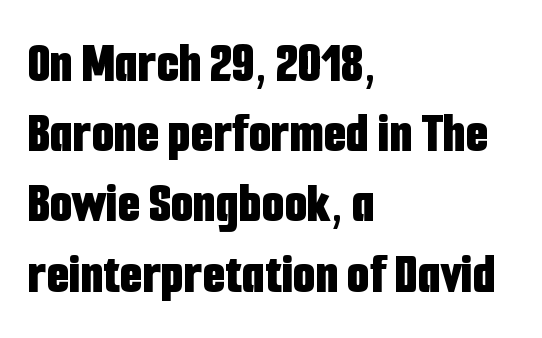
{"serif": "no", "italic": "no", "bold": "yes", "weight": "bold", "width": "condensed", "stroke_contrast": "low", "x_height": "medium", "monospaced": "no", "underline": "no", "align": "left", "line_spacing_ratio": 1.21, "letter_spacing": "normal", "letter_spacing_em": 0.0, "glyph_px": 58}
